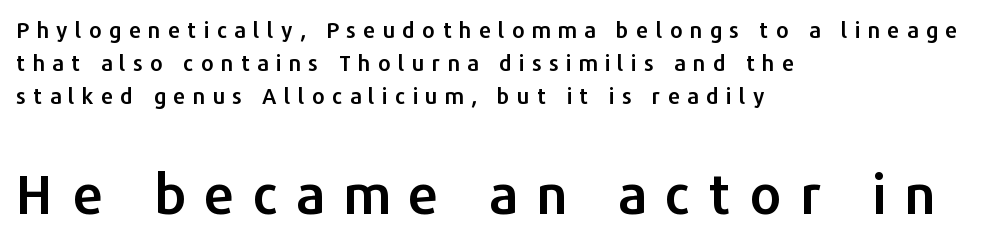
{"serif": "no", "italic": "no", "width": "normal", "stroke_contrast": "low", "x_height": "medium", "monospaced": "no", "underline": "no", "align": "left", "line_spacing": "normal", "line_spacing_ratio": 1.5, "letter_spacing": "wide", "letter_spacing_em": 0.32, "larger_block": "second", "size_ratio": 2.5, "glyph_px": 55}
